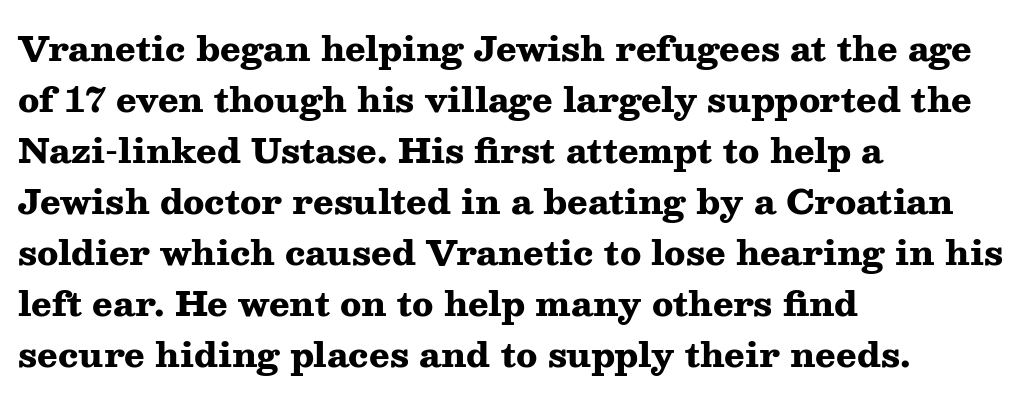
Font category for this specimen: serif. Layout note: lines flush left. Successive baselines arrive at the customary interval. The letterforms sit shoulder to shoulder at normal distance.
